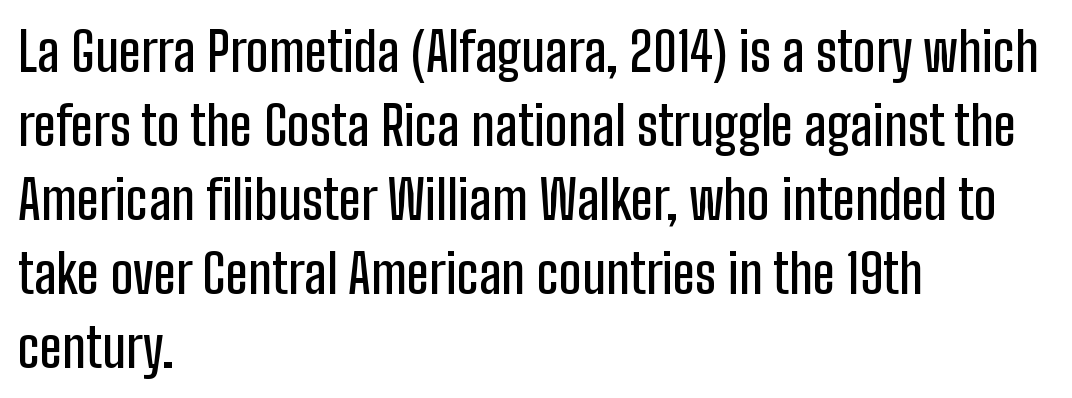
{"serif": "no", "italic": "no", "width": "condensed", "stroke_contrast": "low", "x_height": "medium", "monospaced": "no", "underline": "no", "align": "left", "line_spacing": "normal", "line_spacing_ratio": 1.37, "letter_spacing": "normal", "letter_spacing_em": 0.0, "glyph_px": 54}
